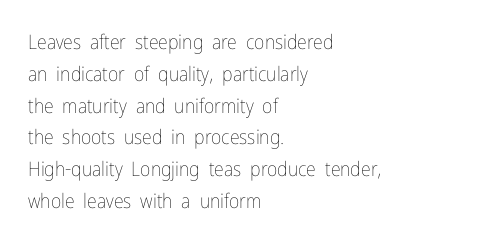
The image shows 20 px text type, upright; set left-aligned, normal line spacing (1.59x), normal letter spacing, not underlined.
